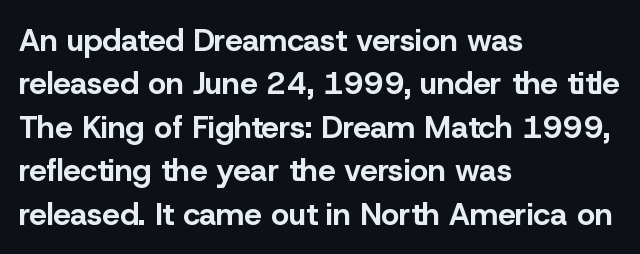
{"serif": "no", "italic": "no", "bold": "yes", "weight": "bold", "width": "normal", "stroke_contrast": "low", "x_height": "medium", "monospaced": "no", "underline": "no", "align": "left", "line_spacing": "normal", "line_spacing_ratio": 1.4, "letter_spacing": "normal", "letter_spacing_em": 0.0, "glyph_px": 31}
